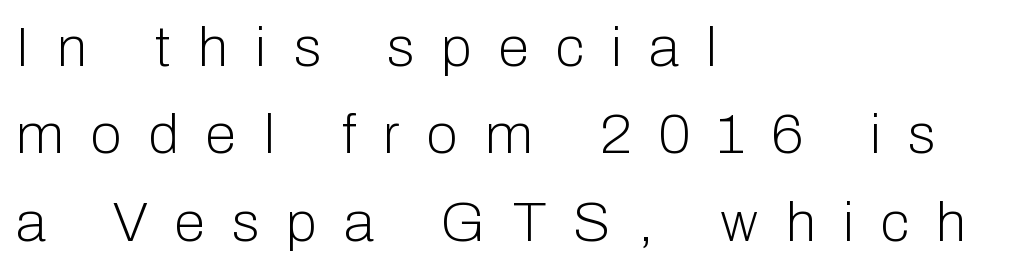
{"serif": "no", "italic": "no", "bold": "no", "weight": "light", "width": "normal", "stroke_contrast": "low", "x_height": "medium", "monospaced": "no", "underline": "no", "align": "left", "line_spacing": "normal", "line_spacing_ratio": 1.56, "letter_spacing": "wide", "letter_spacing_em": 0.49, "glyph_px": 56}
